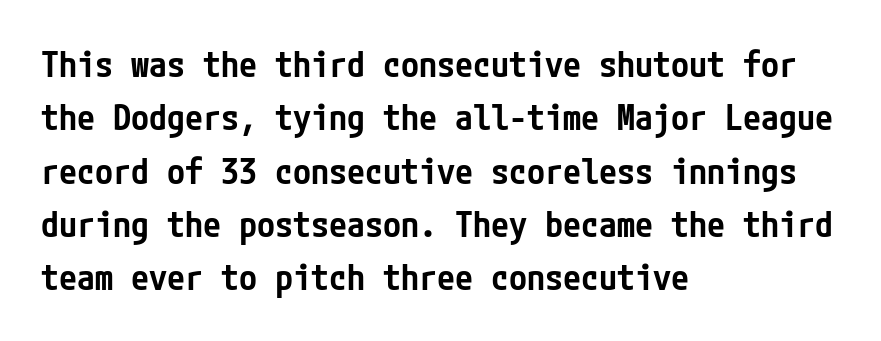
{"serif": "no", "italic": "no", "bold": "semi", "weight": "semibold", "width": "condensed", "stroke_contrast": "low", "x_height": "medium", "underline": "no", "align": "left", "line_spacing": "normal", "line_spacing_ratio": 1.48, "letter_spacing": "normal", "letter_spacing_em": 0.0, "glyph_px": 36}
